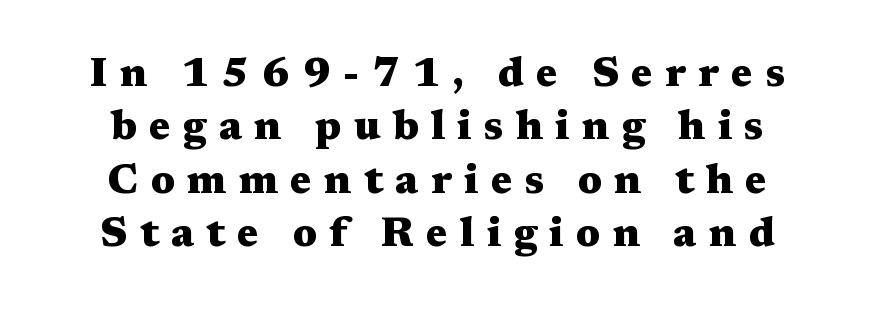
Plain, unruled lines of type. Someone cranked the tracking dial way up on this one. Evenly set lines give the paragraph a standard silhouette. Spacing verdict: proportional, widths tailored to each character. Little horizontal feet cap the strokes, marking this as serif type.
